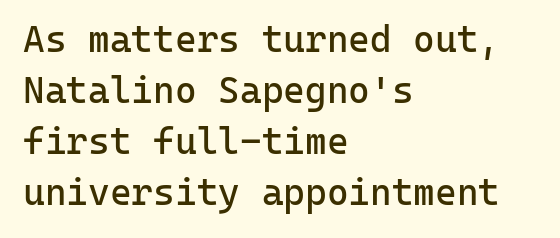
Q: Is the text bold? A: No.
Q: Is the text italic (slanted)? A: No, it is upright.
Q: Is the typeface a serif or a sans-serif typeface? A: Sans-serif.
Q: Is the text underlined? A: No.
Q: How is the paragraph aligned? A: Left-aligned.
Q: Is the spacing between letters normal or unusually wide? A: Normal.
Q: Is the spacing between lines tight, normal or loose? A: Normal.
Q: Width (condensed, normal, or wide)? A: Normal.
Q: Stroke contrast? A: Low.
Q: x-height? A: Medium.
Q: Monospaced? A: Yes.
